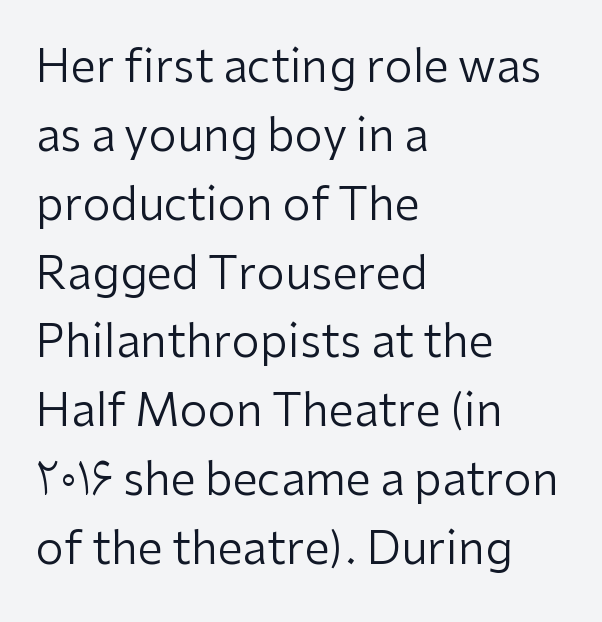
{"serif": "no", "italic": "no", "bold": "no", "weight": "regular", "width": "normal", "stroke_contrast": "low", "x_height": "medium", "monospaced": "no", "underline": "no", "align": "left", "line_spacing": "normal", "line_spacing_ratio": 1.53, "letter_spacing": "normal", "letter_spacing_em": 0.0, "glyph_px": 45}
